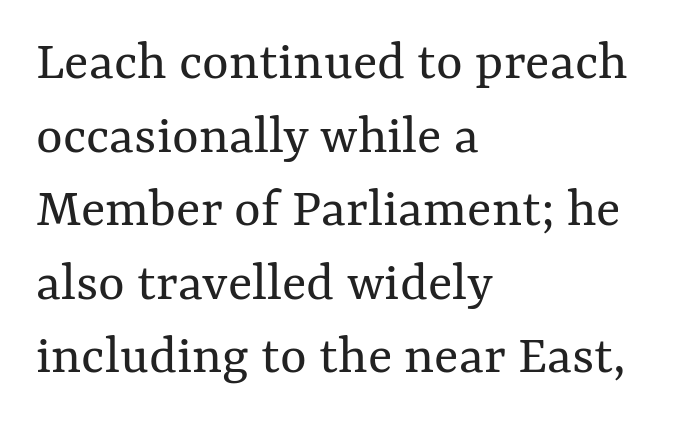
{"italic": "no", "bold": "no", "weight": "regular", "width": "normal", "stroke_contrast": "medium", "x_height": "medium", "monospaced": "no", "underline": "no", "align": "left", "line_spacing": "normal", "line_spacing_ratio": 1.29, "letter_spacing": "normal", "letter_spacing_em": 0.0, "glyph_px": 57}
